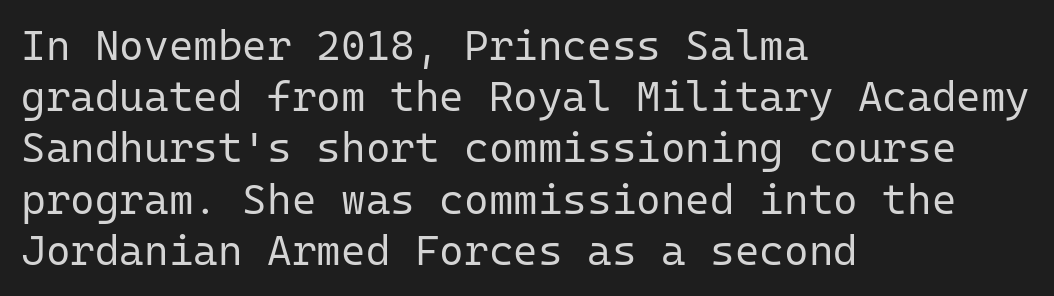
This is roman type, the default non-slanted kind. The typesetting does not lean heavy: it is not bold. A typesetter would call this monospace, since all characters share one set width. The letters sit at their default tracking, neither squeezed nor spread. I'd call this a sans setting — the letters go barefoot.
